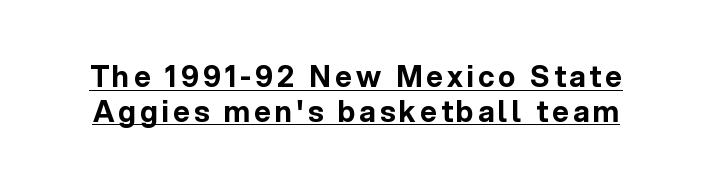
The image shows 29 px bold sans-serif type, upright; set line spacing 1.19x, underlined; a medium x-height.
